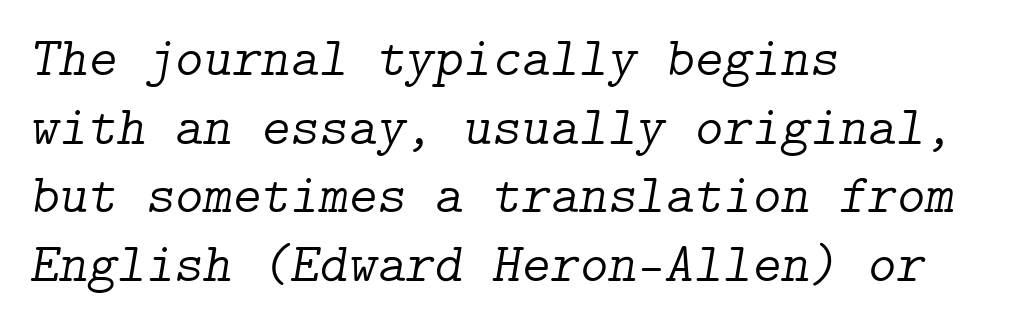
What stands out about the letter spacing? Nothing — it is the standard amount. Rule under the text: the space is simply empty. Yep, that's italic — everything's leaning. A quiet, ordinary-to-light weight characterises the typeface. Does the type have serifs? Yes, each stem ends in a small foot. Notice how the passage keeps a crisp vertical edge on the left only.
